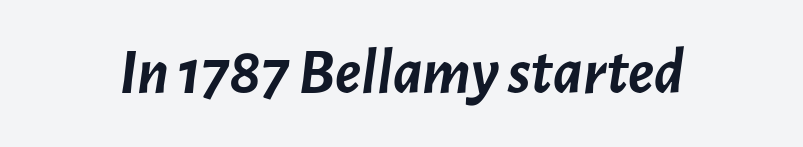
The image shows 65 px semibold type, italic (leaning right); set normal letter spacing, not underlined; low stroke contrast and a medium x-height.
